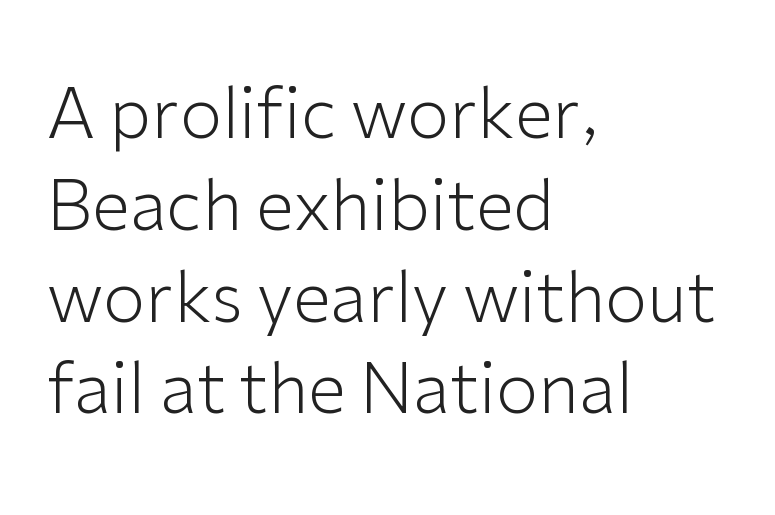
Q: Is the text bold? A: No.
Q: Is the text italic (slanted)? A: No, it is upright.
Q: Is the typeface a serif or a sans-serif typeface? A: Sans-serif.
Q: Is the text underlined? A: No.
Q: How is the paragraph aligned? A: Left-aligned.
Q: Is the spacing between letters normal or unusually wide? A: Normal.
Q: Is the spacing between lines tight, normal or loose? A: Normal.
Q: Width (condensed, normal, or wide)? A: Normal.
Q: Stroke contrast? A: Low.
Q: x-height? A: Medium.
Q: Monospaced? A: No.
